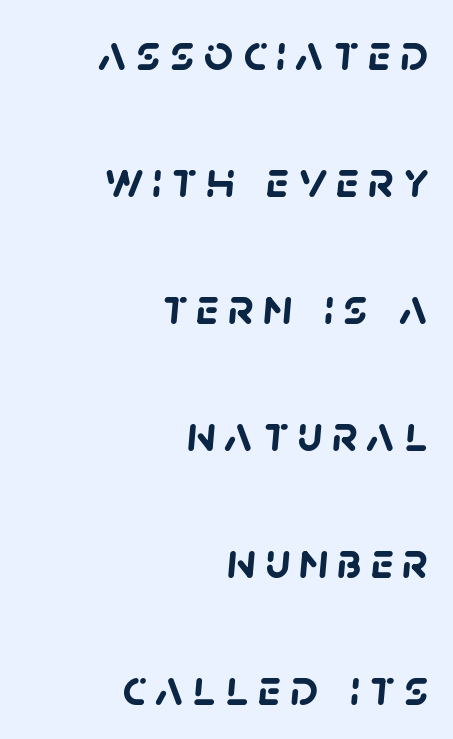
{"serif": "no", "bold": "yes", "weight": "semibold", "width": "normal", "stroke_contrast": "low", "x_height": "large", "monospaced": "no", "underline": "no", "align": "right", "line_spacing": "loose", "line_spacing_ratio": 2.49, "glyph_px": 51}
